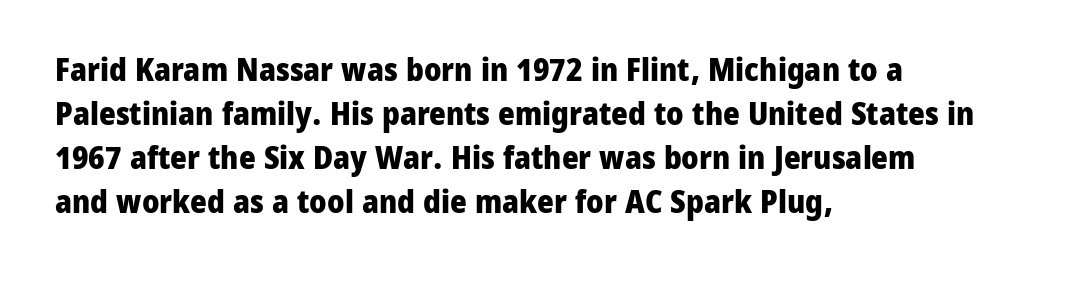
Nobody drew a line under any word here. You could call the tracking neutral — neither tight nor loose. Typographic density is high because the face is bold. Here the designer chose a conventional face with non-uniform glyph widths. Is there much room between lines? A standard amount, neither cramped nor airy. The face used here is a sans, in the tradition of grotesques and geometrics.
